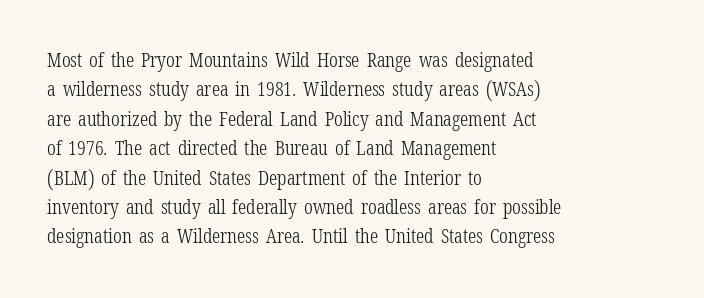
Q: Is the text bold? A: No.
Q: Is the text italic (slanted)? A: No, it is upright.
Q: Is the text underlined? A: No.
Q: How is the paragraph aligned? A: Left-aligned.
Q: Is the spacing between letters normal or unusually wide? A: Normal.
Q: Is the spacing between lines tight, normal or loose? A: Normal.
